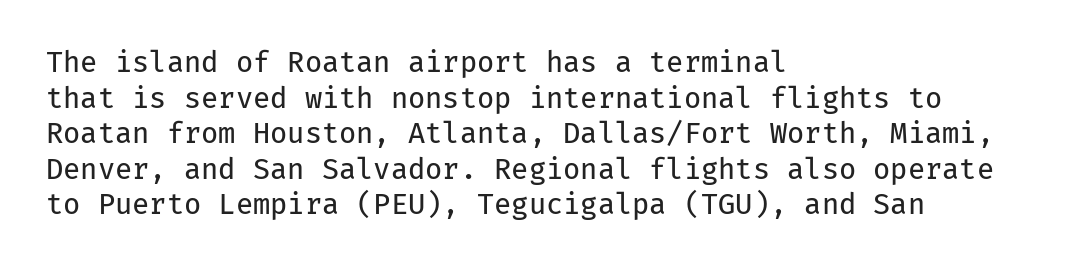
The image shows 28 px regular-weight sans-serif type, upright, monospaced; set left-aligned, normal line spacing (1.27x), normal letter spacing, not underlined; low stroke contrast and a medium x-height.
